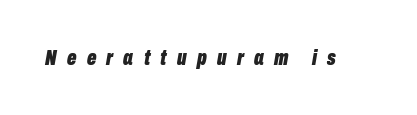
Slant detected: the letters are inclined. Loose tracking; the words dissolve into strings of separated letters. This is heavy type, rendered in bold. The words here are not underlined.
